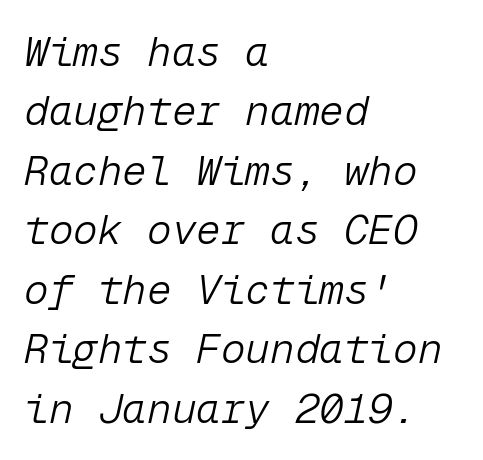
{"italic": "yes", "lean": "right", "slant_degrees": 12, "bold": "no", "weight": "light", "width": "normal", "stroke_contrast": "low", "x_height": "medium", "monospaced": "yes", "underline": "no", "align": "left", "line_spacing": "normal", "line_spacing_ratio": 1.45, "letter_spacing": "normal", "letter_spacing_em": 0.0, "glyph_px": 41}
